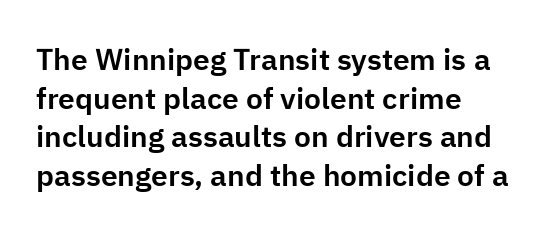
{"serif": "no", "italic": "no", "width": "normal", "stroke_contrast": "low", "x_height": "medium", "monospaced": "no", "underline": "no", "align": "left", "line_spacing": "normal", "line_spacing_ratio": 1.29, "letter_spacing": "normal", "letter_spacing_em": 0.0, "glyph_px": 30}
